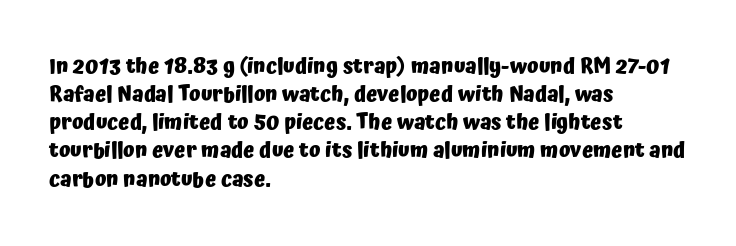
The image shows 21 px bold type, upright; set left-aligned, normal line spacing (1.34x), normal letter spacing, not underlined.
